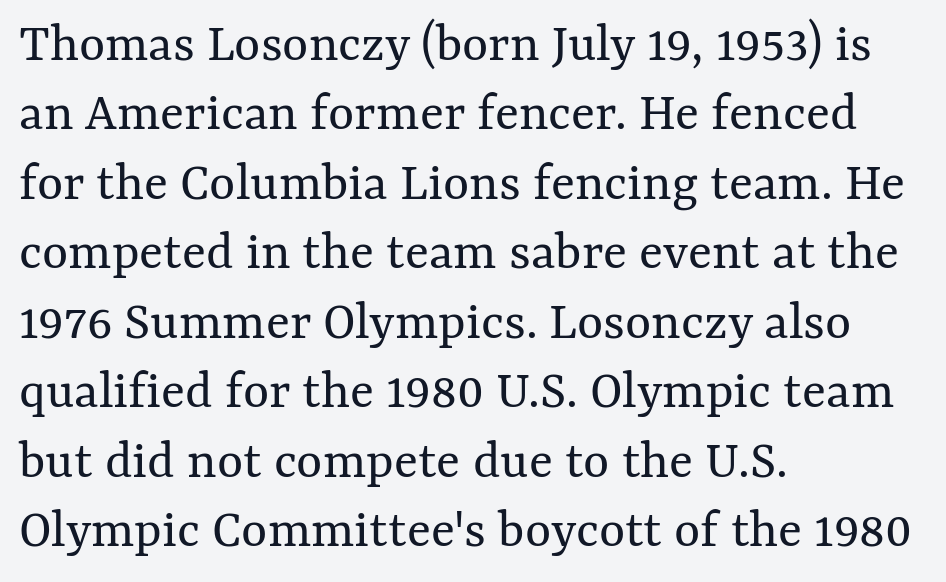
{"italic": "no", "bold": "no", "weight": "regular", "width": "normal", "stroke_contrast": "medium", "x_height": "medium", "monospaced": "no", "underline": "no", "align": "left", "line_spacing_ratio": 1.24, "letter_spacing": "normal", "letter_spacing_em": 0.0, "glyph_px": 56}
